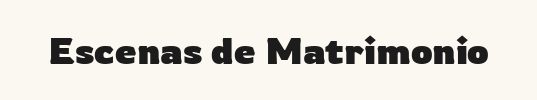
Here the designer chose a conventional face with non-uniform glyph widths. No word sits above an underline. This is roman type, the default non-slanted kind. Look at the tracking — it's just the regular setting, nothing added. Are there feet on the stems? There aren't — it's a sans. Compared with an ordinary text face, these strokes are far heavier — a full bold.
